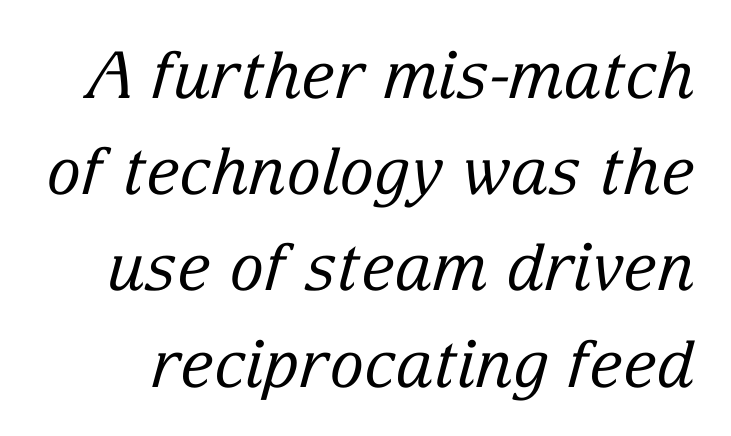
{"serif": "yes", "italic": "yes", "lean": "right", "slant_degrees": 15, "bold": "no", "weight": "regular", "width": "normal", "stroke_contrast": "low", "x_height": "medium", "monospaced": "no", "underline": "no", "line_spacing": "normal", "line_spacing_ratio": 1.48, "letter_spacing": "normal", "letter_spacing_em": 0.0, "glyph_px": 65}
